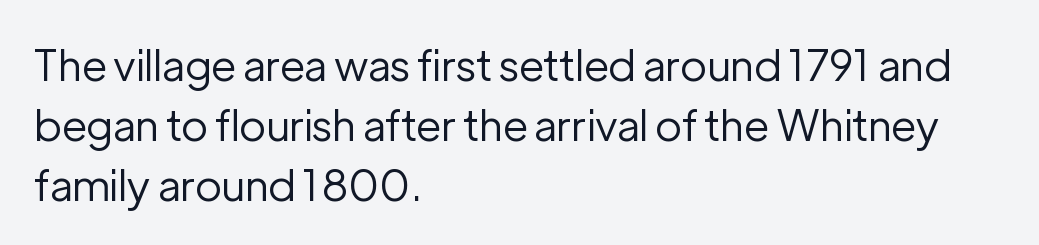
The image shows 43 px regular-weight sans-serif type, upright; set left-aligned, normal line spacing (1.39x), normal letter spacing, not underlined; low stroke contrast and a medium x-height.
